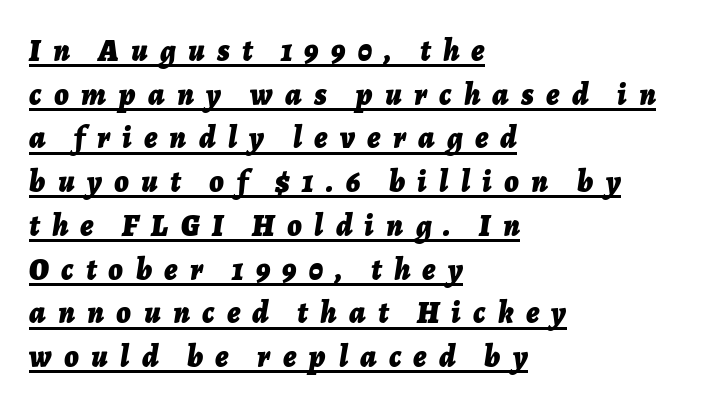
{"italic": "yes", "lean": "right", "slant_degrees": 7, "bold": "yes", "weight": "bold", "width": "normal", "stroke_contrast": "low", "x_height": "medium", "monospaced": "no", "underline": "yes", "align": "left", "line_spacing": "normal", "line_spacing_ratio": 1.41, "letter_spacing": "wide", "letter_spacing_em": 0.4, "glyph_px": 31}
